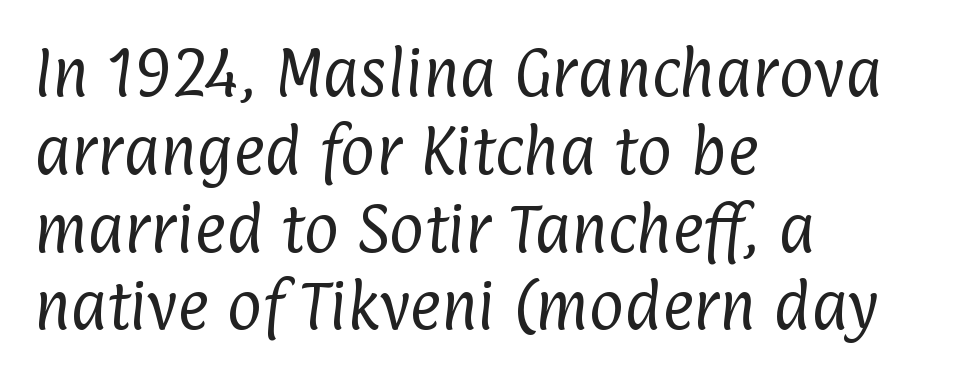
{"serif": "no", "bold": "no", "weight": "regular", "width": "condensed", "stroke_contrast": "low", "x_height": "medium", "monospaced": "no", "underline": "no", "align": "left", "line_spacing": "normal", "line_spacing_ratio": 1.44, "letter_spacing": "normal", "letter_spacing_em": 0.0, "glyph_px": 54}
